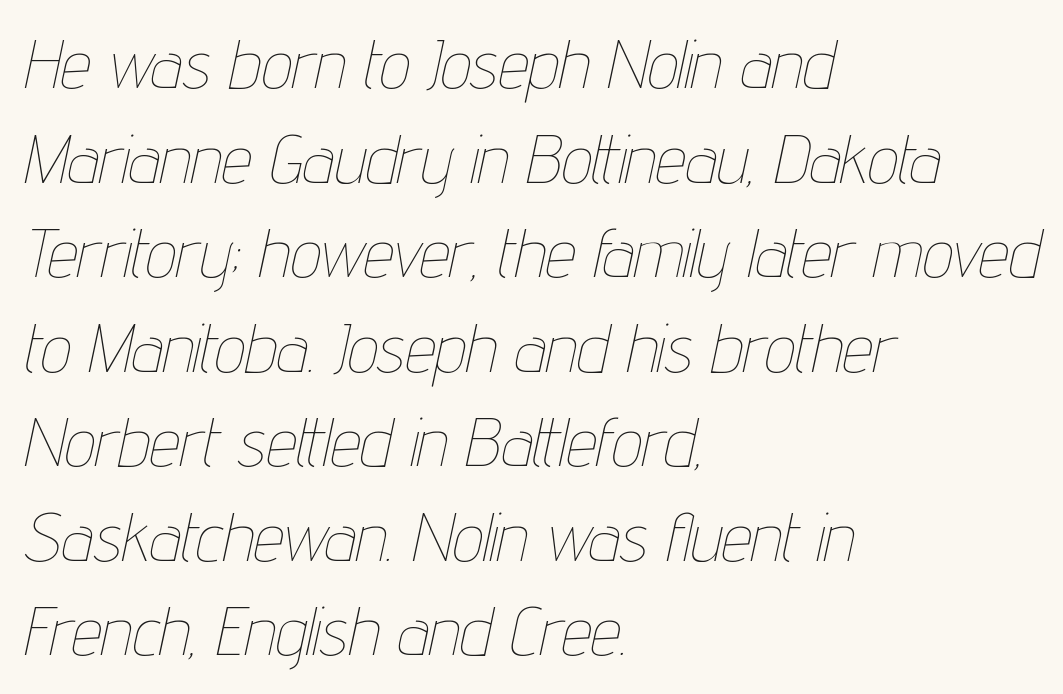
Caption: face not bold, strokes unweighted. Note the varied advance widths — an 'i' is clearly narrower than an 'm'. Layout note: lines flush left. Any mark beneath the type? The region is blank. Letter spacing: default.
